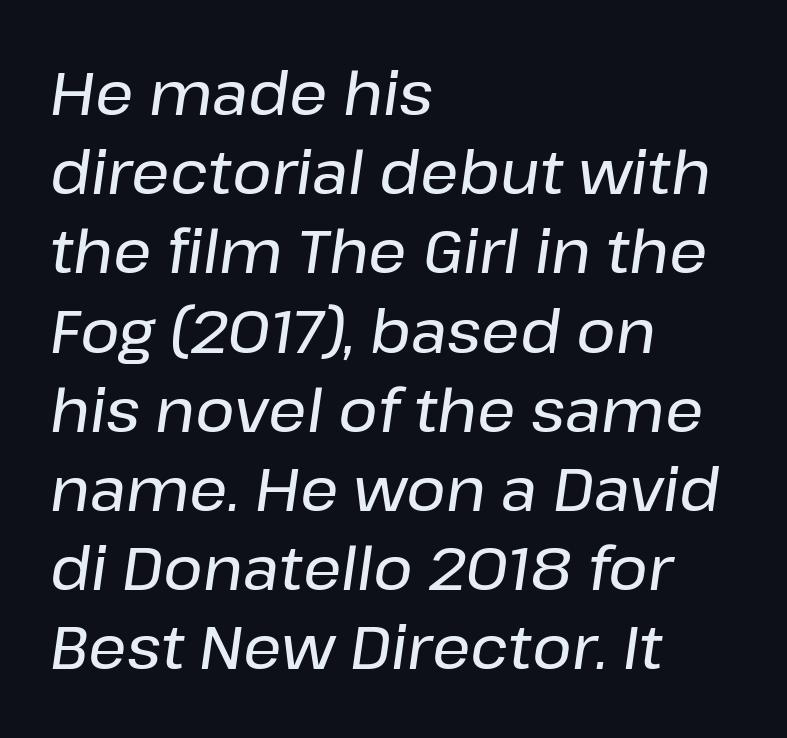
{"italic": "yes", "lean": "right", "slant_degrees": 8, "width": "normal", "stroke_contrast": "low", "x_height": "medium", "monospaced": "no", "underline": "no", "align": "left", "line_spacing": "normal", "line_spacing_ratio": 1.32, "letter_spacing": "normal", "letter_spacing_em": 0.0, "glyph_px": 60}
